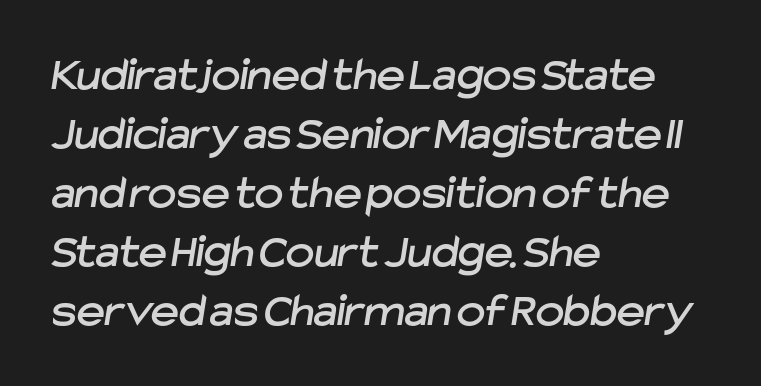
The image shows 48 px sans-serif type; set left-aligned, line spacing 1.23x, normal letter spacing, not underlined; low stroke contrast and a medium x-height.
